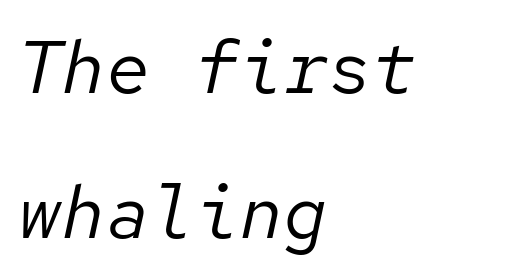
Q: Is the text bold? A: No.
Q: Is the text italic (slanted)? A: Yes, it leans right by about 12 degrees.
Q: Is the text underlined? A: No.
Q: How is the paragraph aligned? A: Left-aligned.
Q: Is the spacing between letters normal or unusually wide? A: Normal.
Q: Is the spacing between lines tight, normal or loose? A: Loose.
Q: Width (condensed, normal, or wide)? A: Normal.
Q: Stroke contrast? A: Low.
Q: x-height? A: Medium.
Q: Monospaced? A: Yes.
